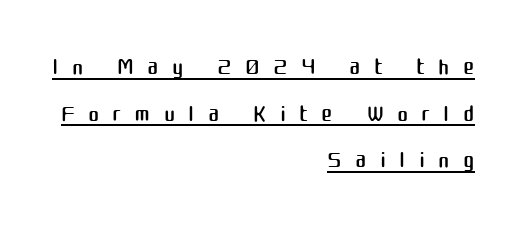
One glance says typical: line gaps are just what's usual. You could not count columns in this text — the font is proportionally spaced. Weight: regular or lighter. These lines are set flush right with a ragged left edge. Honestly, the underline is the first thing you notice here. The type sits square on the baseline with zero lean.
